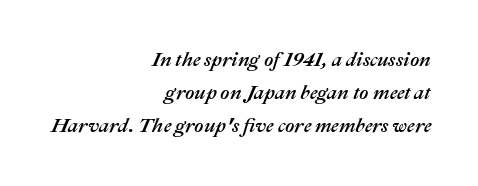
{"italic": "yes", "lean": "right", "slant_degrees": 22, "underline": "no", "align": "right", "line_spacing": "normal", "line_spacing_ratio": 1.66, "letter_spacing": "normal", "letter_spacing_em": 0.0, "glyph_px": 20}
